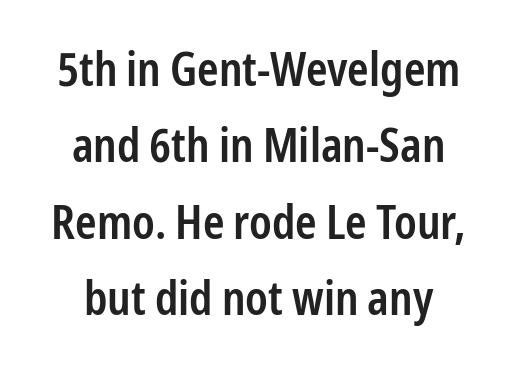
One glance says typical: line gaps are just what's usual. Serifs: no, the terminals of the letterforms are clean. Proportional: the letters do not fall into vertical columns. A bit beefed up — I'd call it semibold rather than bold. Caption: standard tracking, unaltered. Is the block centered? Yes — each line is placed symmetrically about the middle.
